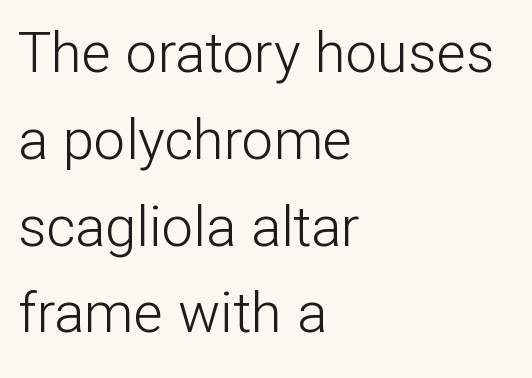
Stems and bowls with no extra thickness — not bold. The designer went with a sans here, leaving each stem footless. It's the straight-up-and-down kind of type. Line spacing here is normal. The gap between lines stays unmarked.
